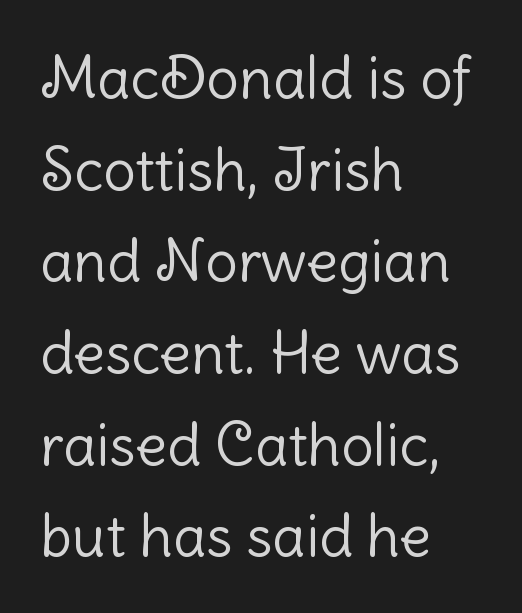
The image shows 58 px light sans-serif type, upright; set left-aligned, normal line spacing (1.58x), normal letter spacing, not underlined; low stroke contrast and a medium x-height.
